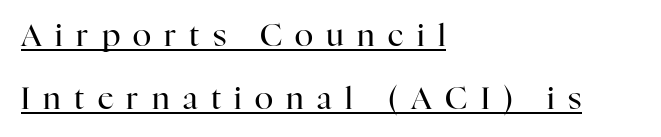
Nope, not italic — everything's standing straight. The line-height multiplier appears high, well above default. You could only call the tracking loose — the letters float apart. The letters look calm and open, with moderate or lighter stems. Alignment: flush left.
